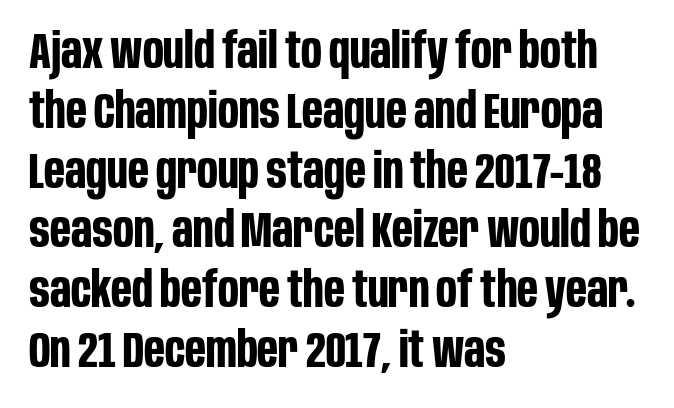
Words appear dense and cohesive because spacing is normal. The face used here is proportionally spaced, like ordinary book or web type. Glance below the letters and you will spot only blank space. On the weight axis this lands at bold, roughly 700. The ragged edge is on the right, which tells us the setting is flush left. Serif or sans? Sans — the stroke terminals are bare.
